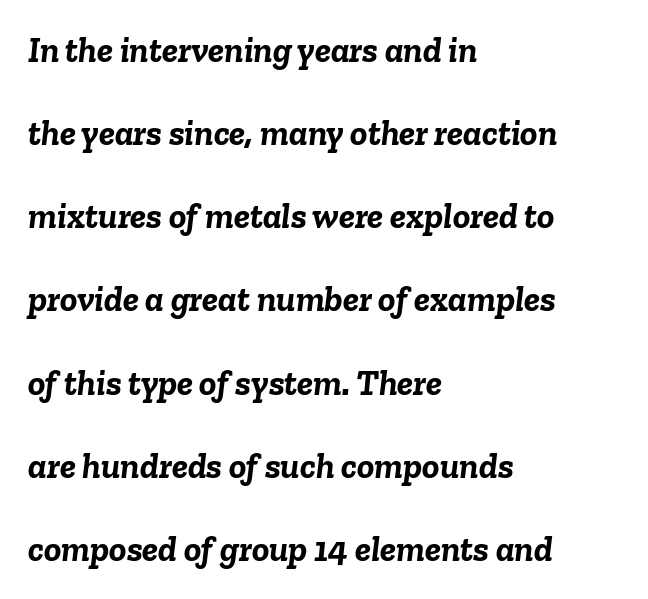
The image shows 36 px semibold type, italic (leaning right); set left-aligned, loose line spacing (2.31x), normal letter spacing, not underlined; low stroke contrast and a medium x-height.
